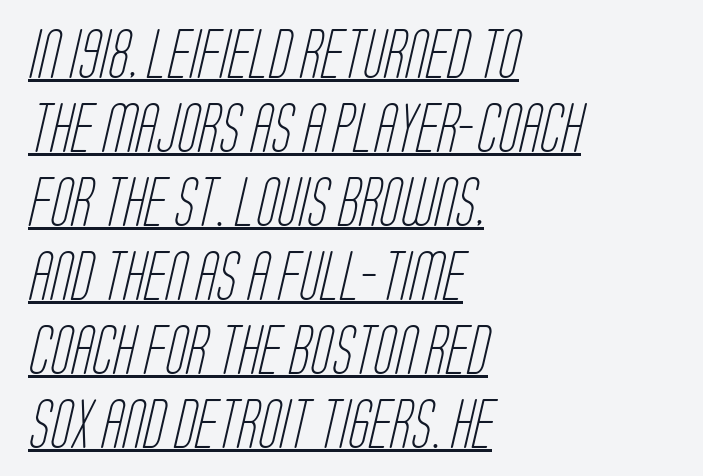
Inter-character spacing is left at the font's built-in metrics. Each letter's strokes conclude bluntly, with no projecting serifs. Caption: face not bold, strokes unweighted. Quick note: interline space is typical. Character widths vary here, with narrow letters taking less room than wide ones.
